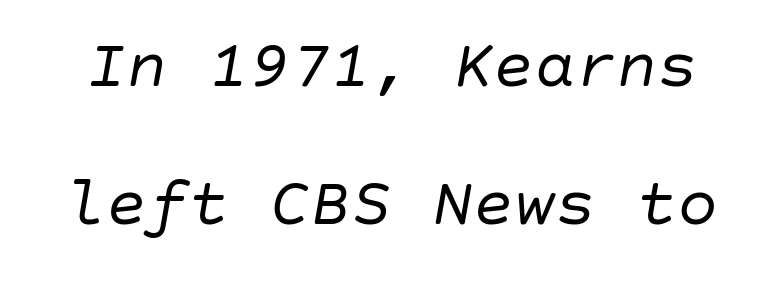
Vertical stems look standard width or narrower in stroke. Slanted lettering throughout. Honestly, the rows look like they've been pulled way apart. Default kerning and tracking; the words read as compact shapes. The baseline area is clear.
